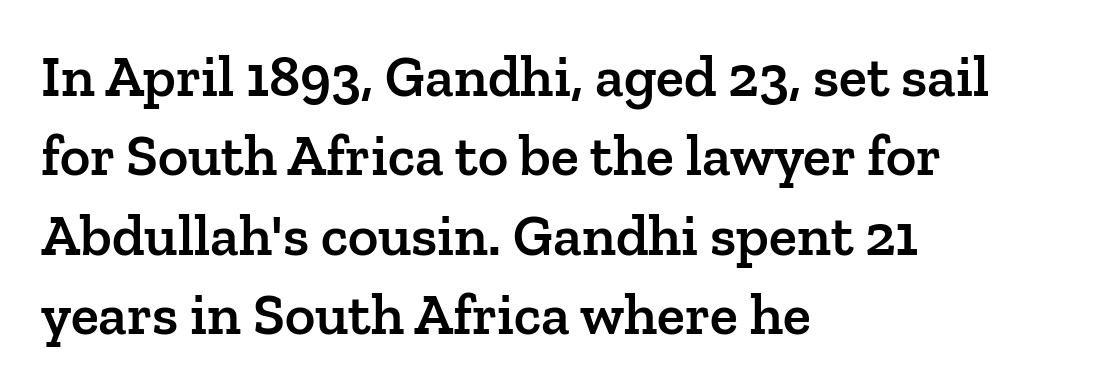
Q: Is the text bold? A: Semi-bold.
Q: Is the text italic (slanted)? A: No, it is upright.
Q: Is the typeface a serif or a sans-serif typeface? A: Serif.
Q: Is the text underlined? A: No.
Q: How is the paragraph aligned? A: Left-aligned.
Q: Is the spacing between letters normal or unusually wide? A: Normal.
Q: Is the spacing between lines tight, normal or loose? A: Normal.
Q: Width (condensed, normal, or wide)? A: Normal.
Q: Stroke contrast? A: Low.
Q: x-height? A: Medium.
Q: Monospaced? A: No.
